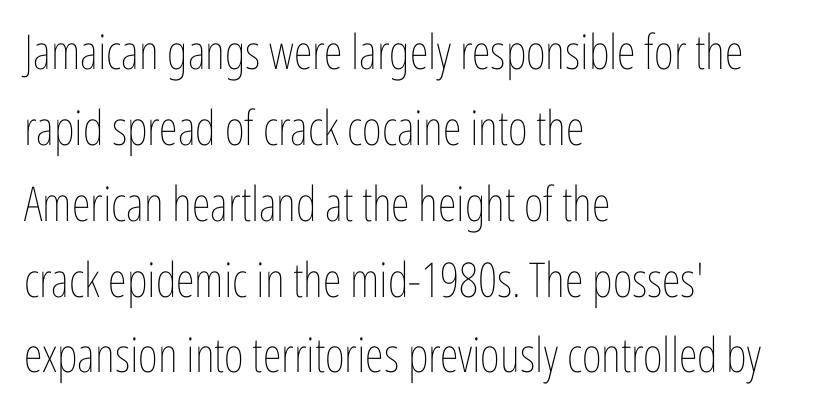
Q: Is the text bold? A: No.
Q: Is the text italic (slanted)? A: No, it is upright.
Q: Is the text underlined? A: No.
Q: How is the paragraph aligned? A: Left-aligned.
Q: Is the spacing between letters normal or unusually wide? A: Normal.
Q: Is the spacing between lines tight, normal or loose? A: Normal.
Q: Width (condensed, normal, or wide)? A: Condensed.
Q: Stroke contrast? A: Low.
Q: x-height? A: Medium.
Q: Monospaced? A: No.
